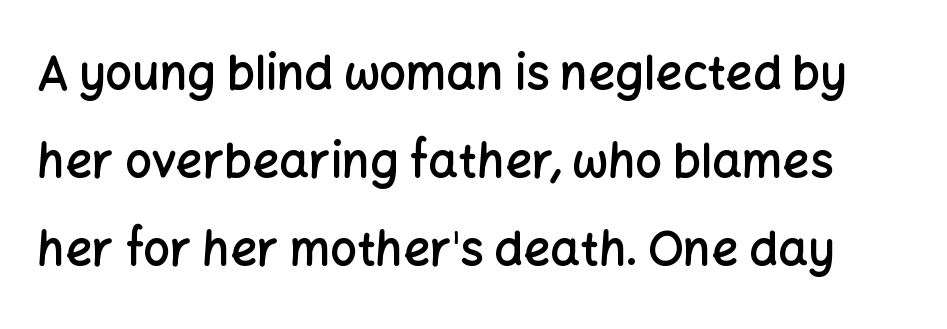
{"serif": "no", "italic": "no", "bold": "semi", "weight": "semibold", "width": "normal", "stroke_contrast": "low", "x_height": "medium", "monospaced": "no", "underline": "no", "line_spacing_ratio": 1.87, "letter_spacing": "normal", "letter_spacing_em": 0.0, "glyph_px": 47}
